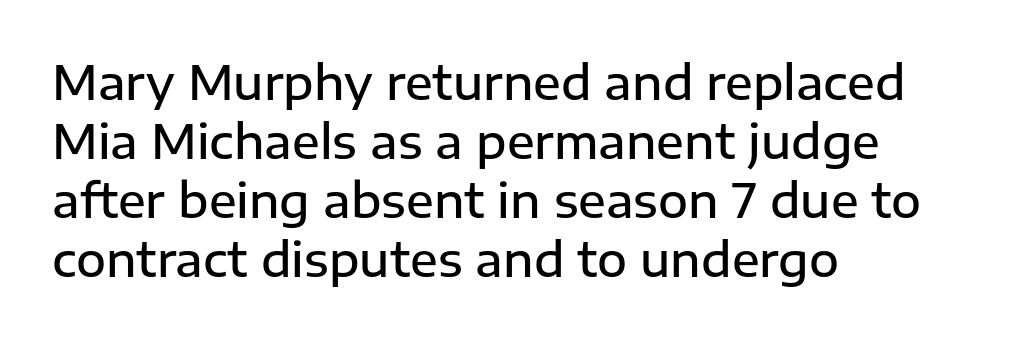
The image shows 46 px semibold sans-serif type, upright; set left-aligned, normal line spacing (1.28x), normal letter spacing, not underlined; low stroke contrast and a medium x-height.
